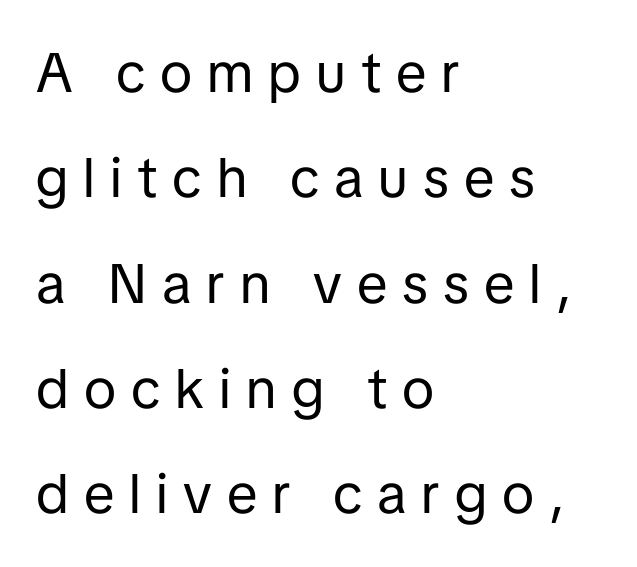
{"serif": "no", "italic": "no", "bold": "no", "weight": "regular", "width": "normal", "stroke_contrast": "low", "x_height": "medium", "monospaced": "no", "underline": "no", "align": "left", "line_spacing_ratio": 1.88, "letter_spacing": "wide", "letter_spacing_em": 0.27, "glyph_px": 56}
